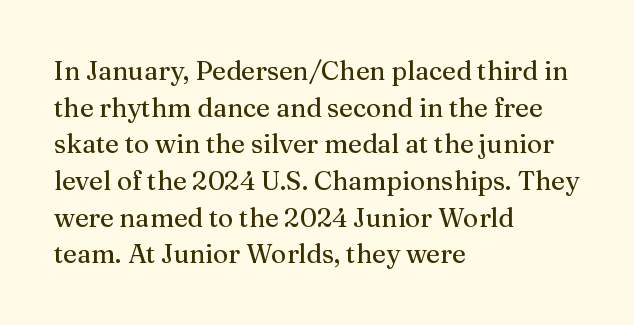
Here the glyphs are tracked normally, forming tight word shapes. Upright lettering throughout. Underline: absent. The lines are quadded left.
